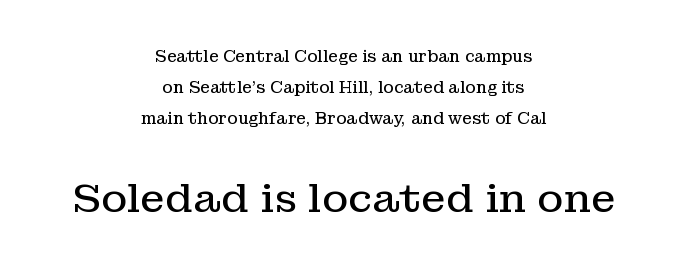
Q: Is the text bold? A: No.
Q: Is the text italic (slanted)? A: No, it is upright.
Q: Is the typeface a serif or a sans-serif typeface? A: Serif.
Q: Is the text underlined? A: No.
Q: How is the paragraph aligned? A: Centered.
Q: Is the spacing between letters normal or unusually wide? A: Normal.
Q: Is the spacing between lines tight, normal or loose? A: Loose.
Q: Which block of text is set in a larger size, the first (top) or the second (bottom)? A: The second (bottom) one.
Q: Width (condensed, normal, or wide)? A: Normal.
Q: Stroke contrast? A: Low.
Q: x-height? A: Medium.
Q: Monospaced? A: No.
